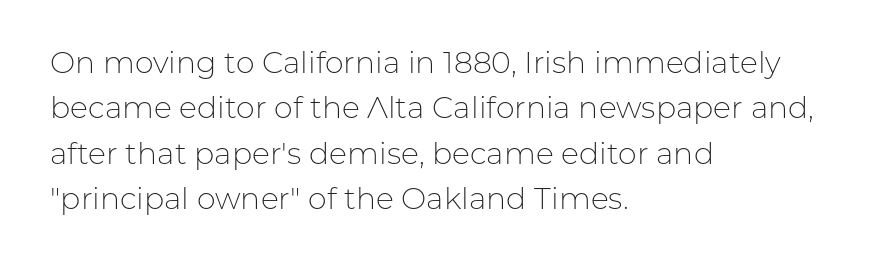
The letters stand upright; this is a roman face. The lines are quadded left. Each letter keeps its own natural width here, so spacing adapts to shape. This rendering leaves character spacing at its baseline value.
